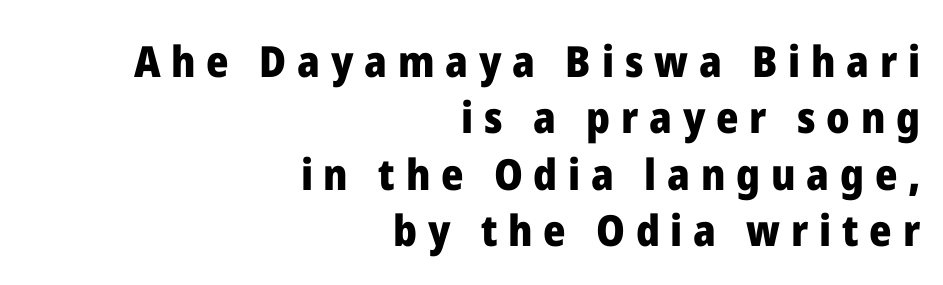
The image shows 43 px heavy sans-serif type, upright; set right-aligned, normal line spacing (1.31x), unusually wide letter spacing (+0.25 em), not underlined; low stroke contrast and a medium x-height.
